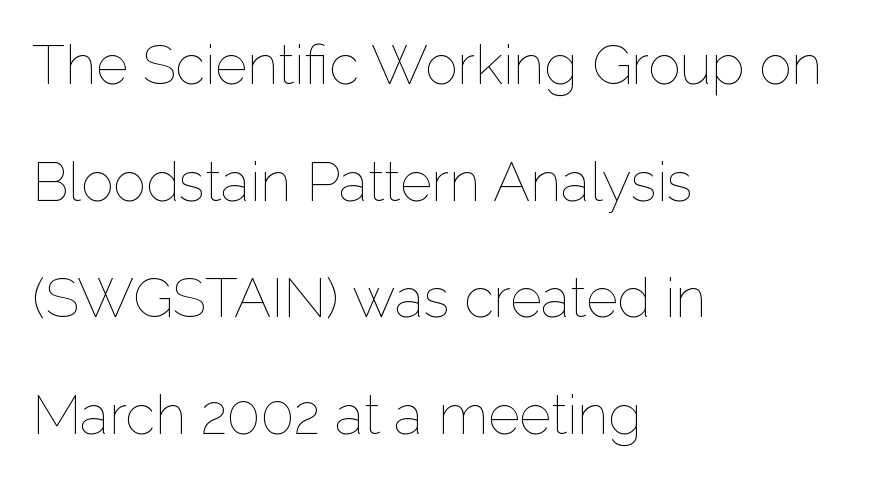
The image shows 55 px thin type, upright; set left-aligned, loose line spacing (2.12x), normal letter spacing, not underlined; low stroke contrast and a medium x-height.
